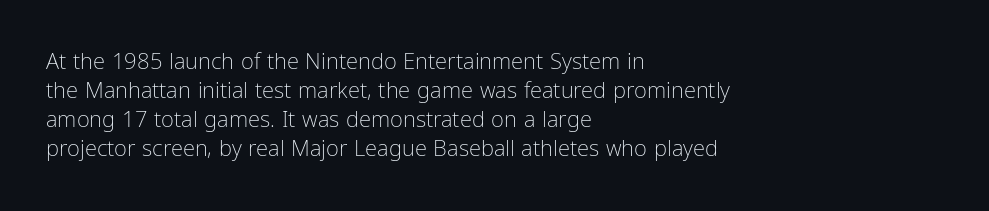
Q: Is the text bold? A: No.
Q: Is the text italic (slanted)? A: No, it is upright.
Q: Is the text underlined? A: No.
Q: How is the paragraph aligned? A: Left-aligned.
Q: Is the spacing between letters normal or unusually wide? A: Normal.
Q: Is the spacing between lines tight, normal or loose? A: Normal.
